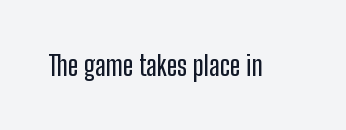
Type without underlining. Character widths vary here, with narrow letters taking less room than wide ones. Each word holds together tightly as a unit, with standard inter-letter gaps. You can tell from the bare stems that sans-serif type was used.
